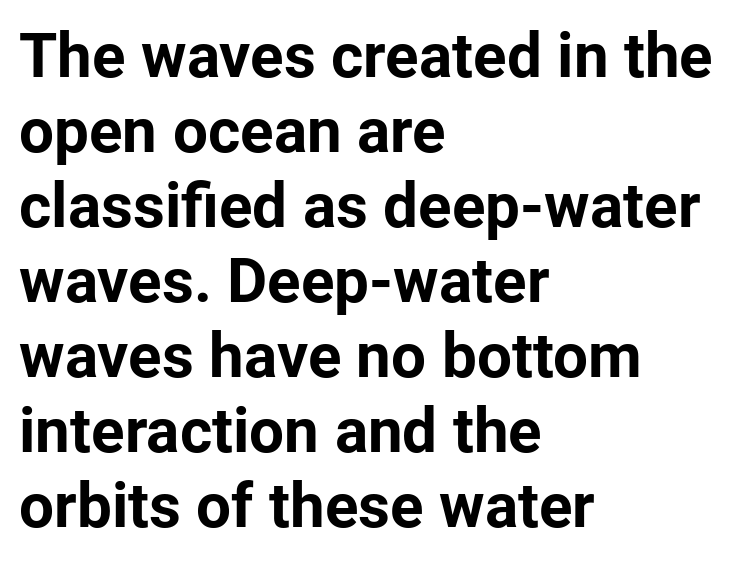
{"serif": "no", "italic": "no", "bold": "yes", "weight": "bold", "width": "normal", "stroke_contrast": "low", "x_height": "medium", "monospaced": "no", "underline": "no", "align": "left", "line_spacing_ratio": 1.21, "letter_spacing": "normal", "letter_spacing_em": 0.0, "glyph_px": 62}
